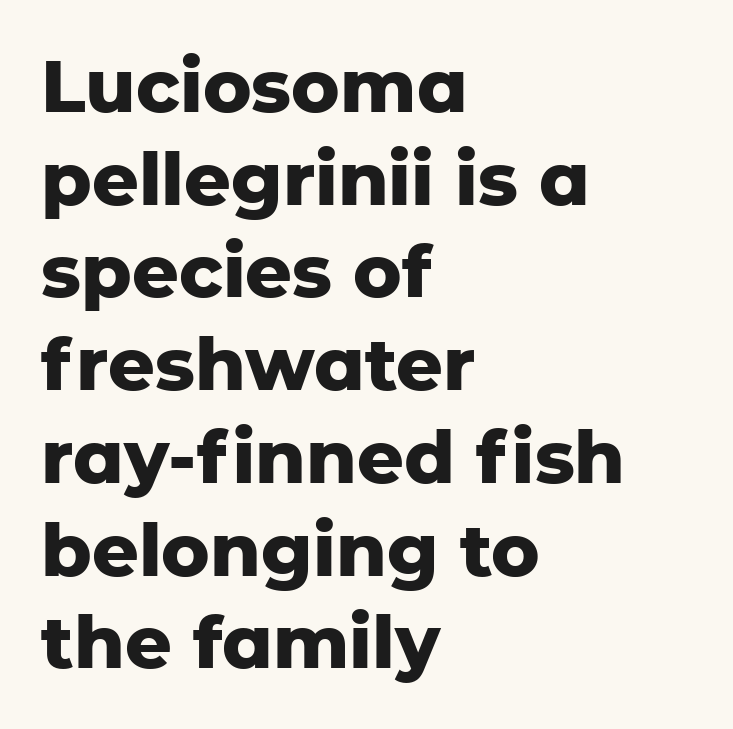
The image shows 73 px heavy sans-serif type, upright; set left-aligned, normal line spacing (1.27x), normal letter spacing, not underlined; low stroke contrast and a medium x-height.
